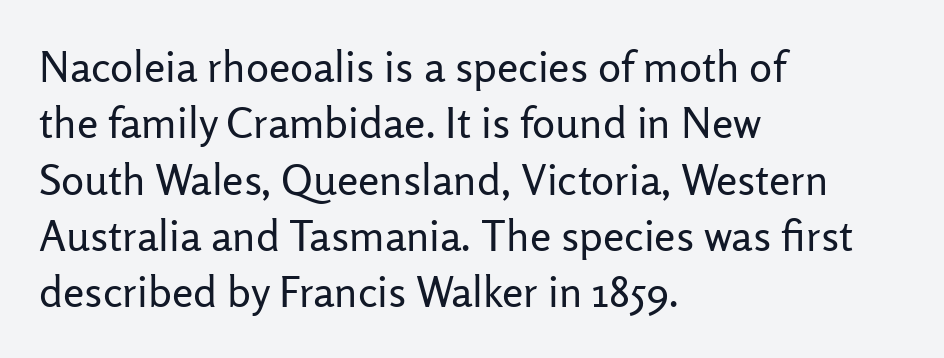
The image shows 43 px regular-weight sans-serif type, upright; set left-aligned, normal line spacing (1.31x), normal letter spacing, not underlined; low stroke contrast and a medium x-height.
